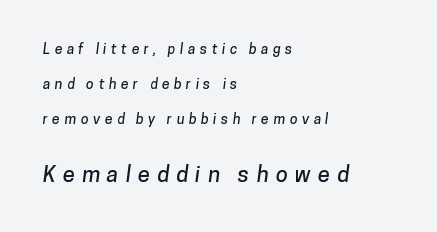
Q: Is the text underlined? A: No.
Q: How is the paragraph aligned? A: Left-aligned.
Q: Is the spacing between letters normal or unusually wide? A: Unusually wide.
Q: Is the spacing between lines tight, normal or loose? A: Loose.
Q: Which block of text is set in a larger size, the first (top) or the second (bottom)? A: The second (bottom) one.
